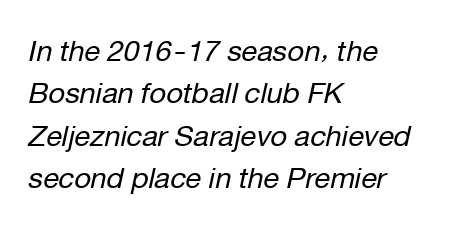
The glyphs are unaccompanied by any horizontal stroke below them. The letterforms sit at book weight or below. It's the slanting kind of type. Tracking value appears to be zero — textbook default spacing. These lines are rendered in a variable-pitch font.
